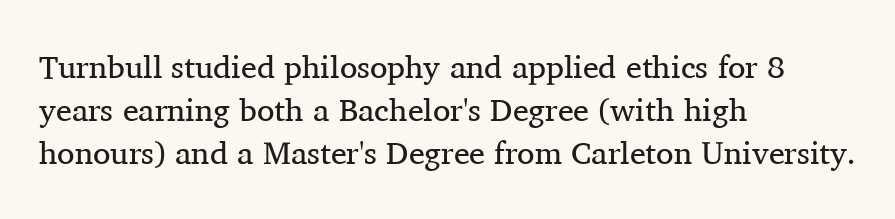
Reading down the block, your eye returns to a fixed left position each line. Proportional: the letters do not fall into vertical columns. The type sits square on the baseline with zero lean. The leading is moderate, giving the passage an even texture. Words float on clear page, feet unadorned. Regarding serifs, this sample has them.
